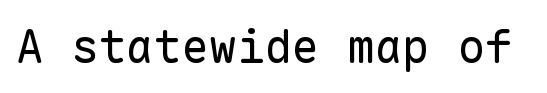
Stems here are at most as thick as an everyday book face. The passage shown is typed in a monospace face where columns stay perfectly aligned. I'd call this a sans setting — the letters go barefoot. Posture: vertical. Characters follow at the spacing the type designer built in.
